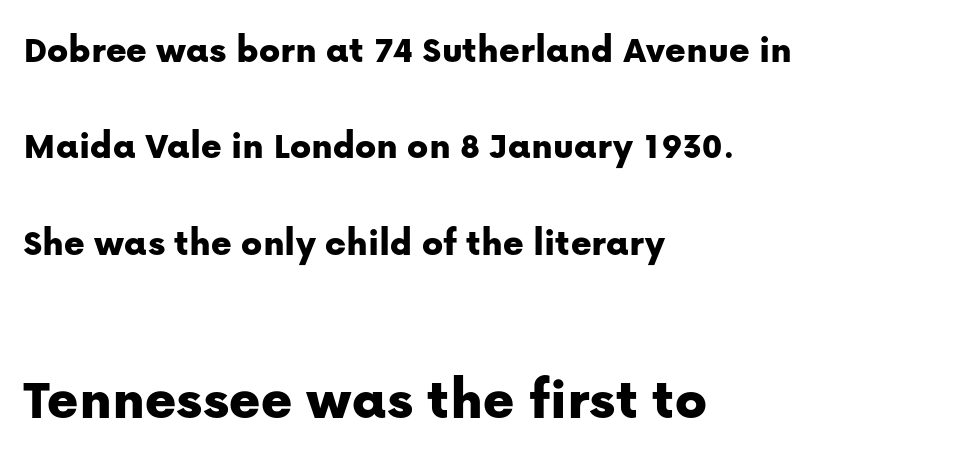
Q: Is the text italic (slanted)? A: No, it is upright.
Q: Is the typeface a serif or a sans-serif typeface? A: Sans-serif.
Q: Is the text underlined? A: No.
Q: How is the paragraph aligned? A: Left-aligned.
Q: Is the spacing between letters normal or unusually wide? A: Normal.
Q: Is the spacing between lines tight, normal or loose? A: Loose.
Q: Which block of text is set in a larger size, the first (top) or the second (bottom)? A: The second (bottom) one.
Q: Width (condensed, normal, or wide)? A: Normal.
Q: Stroke contrast? A: Low.
Q: x-height? A: Medium.
Q: Monospaced? A: No.
